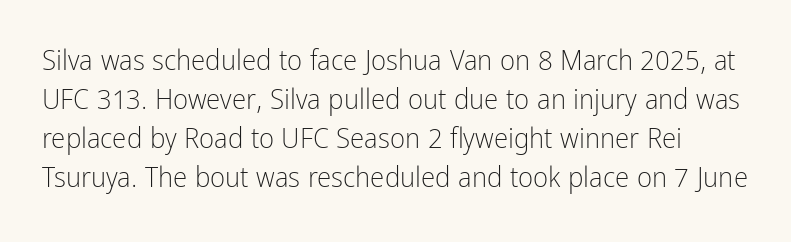
The image shows 29 px light, condensed sans-serif type, upright; set normal line spacing (1.35x), normal letter spacing, not underlined; low stroke contrast and a medium x-height.
